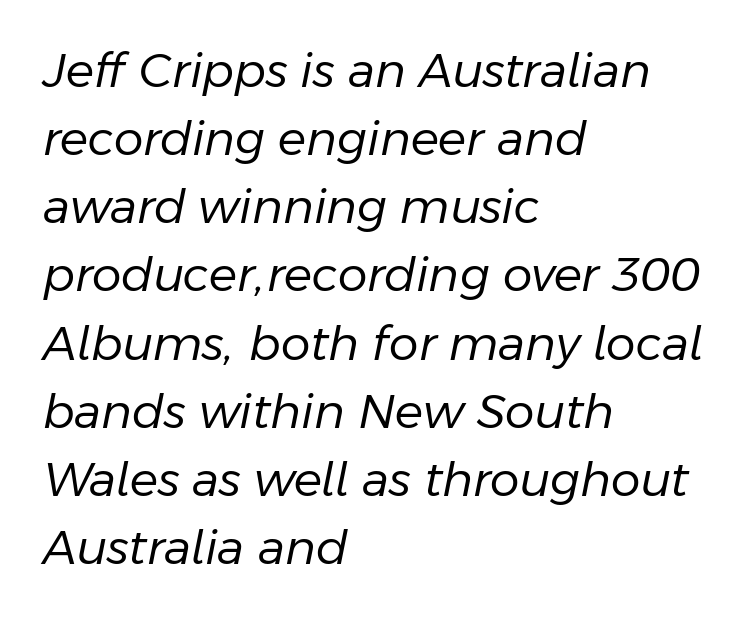
Does the copy run flush right? No — it runs flush left. Weight: not bold — regular or lighter. Glance below the letters and you will spot only blank space. The specimen reads as italic at a glance.
